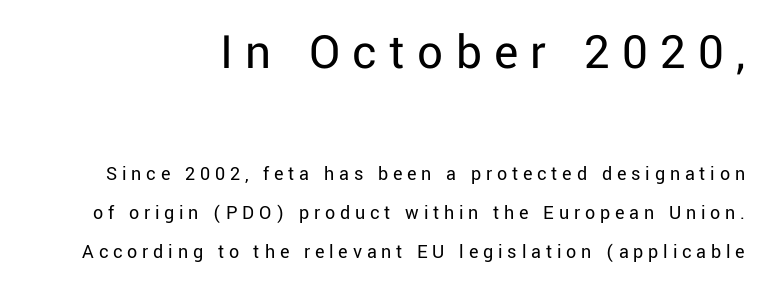
What stands out about the letter spacing? Its width — letters are far apart. This rendering employs a face without finishing strokes, i.e., a sans-serif. Quick note: not italic, upright. This sample has the flowing, uneven cadence of proportional lettering. Rows of type keep a wide berth in the vertical direction. A quiet, ordinary-to-light weight characterises the typeface.
